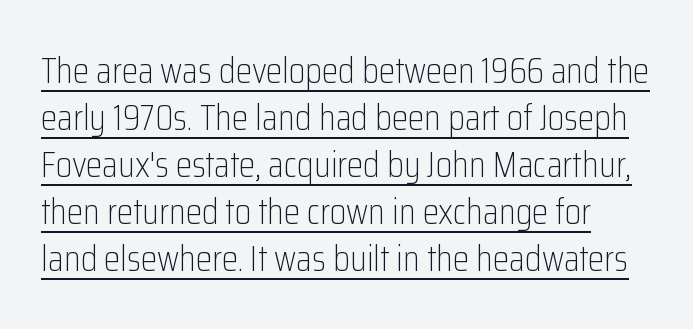
A typesetter would label this face a sans. Proportional: the letters do not fall into vertical columns. A typesetter would mark this as roman, not italic. This sample keeps an unexceptional amount of space between lines. Does extra space separate the letters? No, they use regular spacing. The rendered words wear a rule along their underside.
